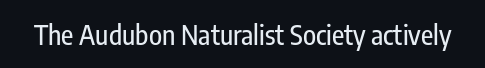
The image shows 27 px text type, upright; set normal letter spacing, not underlined.
